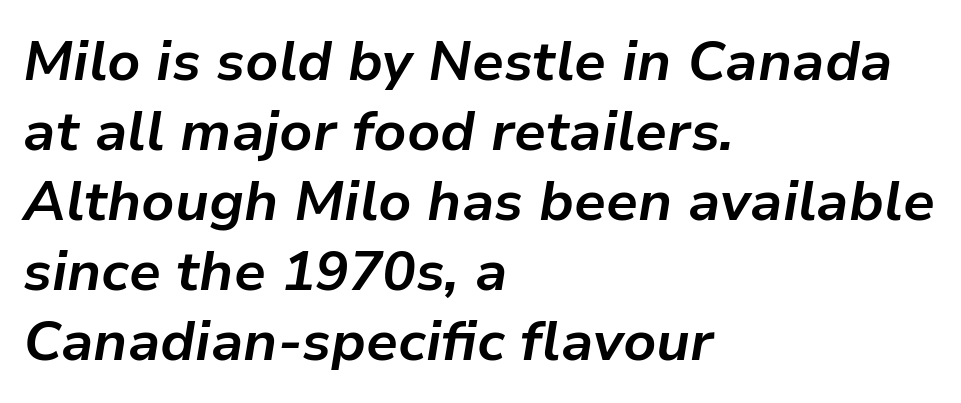
The passage shown is typed in a proportional face where columns would drift. In terms of weight, the rendering is a true, heavy bold. This rendering uses left alignment, leaving the right contour irregular. The face used here has a pronounced slope to its letters. Glance below the letters and you will spot only blank space.
